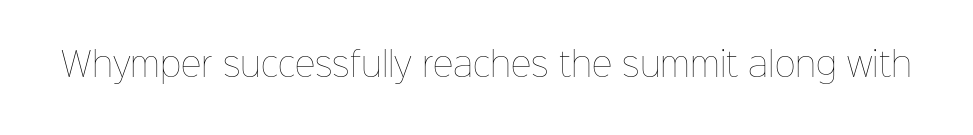
{"italic": "no", "bold": "no", "weight": "thin", "width": "normal", "stroke_contrast": "low", "x_height": "medium", "monospaced": "no", "underline": "no", "letter_spacing": "normal", "letter_spacing_em": 0.0, "glyph_px": 32}
